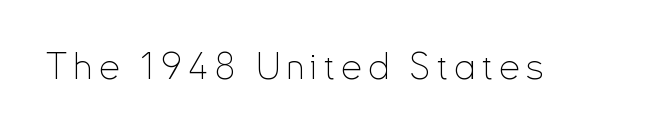
The image shows 37 px thin, condensed sans-serif type, upright; set not underlined; low stroke contrast and a small x-height.
